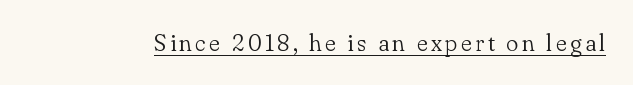
{"italic": "no", "bold": "no", "underline": "yes", "glyph_px": 23}
